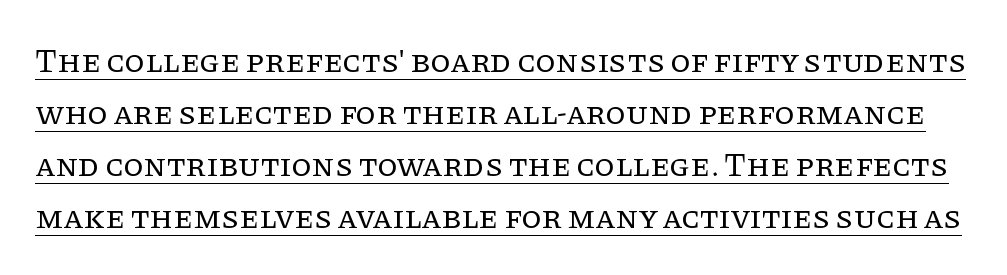
Each word holds together tightly as a unit, with standard inter-letter gaps. The typesetter has applied underlining to the passage shown. Every stem runs plumb, perpendicular to the baseline. The passage shown is not bold in any degree. Here the designer chose a conventional face with non-uniform glyph widths. Successive baselines arrive at the customary interval.
